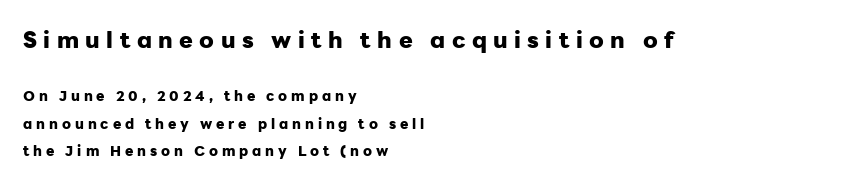
Between these two stacked blocks, the higher one wins on size. The rendering anchors every line to the left-hand side. The letters stand upright; this is a roman face. Strong, thick strokes mark this as bold type.
